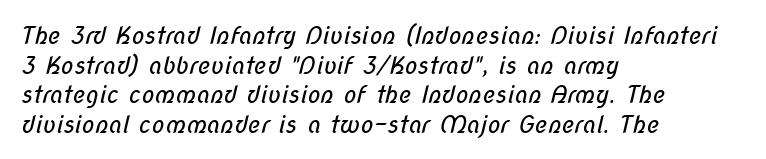
Q: Is the text bold? A: No.
Q: Is the text underlined? A: No.
Q: How is the paragraph aligned? A: Left-aligned.
Q: Is the spacing between letters normal or unusually wide? A: Normal.
